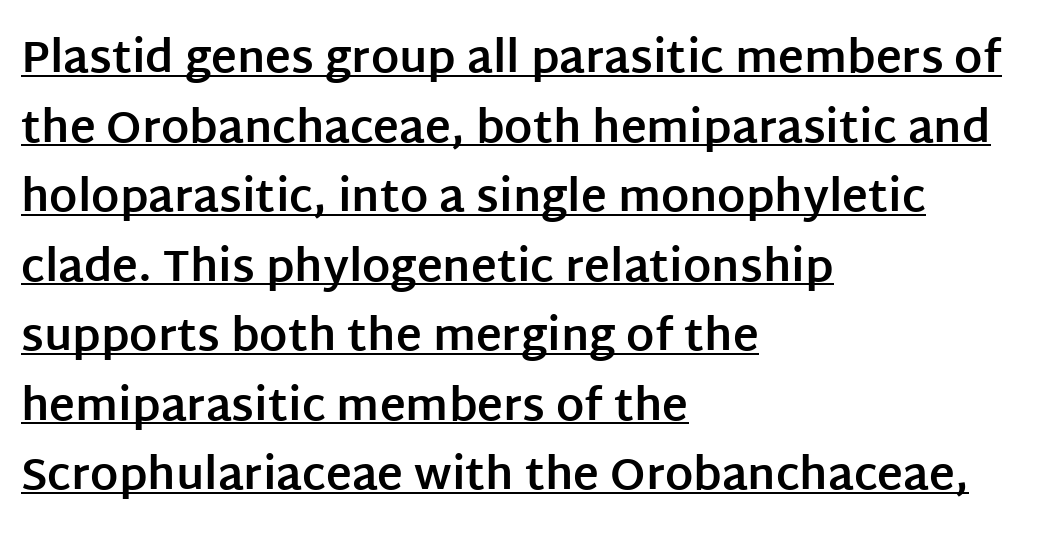
{"serif": "no", "italic": "no", "bold": "yes", "weight": "bold", "width": "normal", "stroke_contrast": "low", "x_height": "large", "monospaced": "no", "underline": "yes", "align": "left", "line_spacing": "normal", "line_spacing_ratio": 1.58, "letter_spacing": "normal", "letter_spacing_em": 0.0, "glyph_px": 44}
